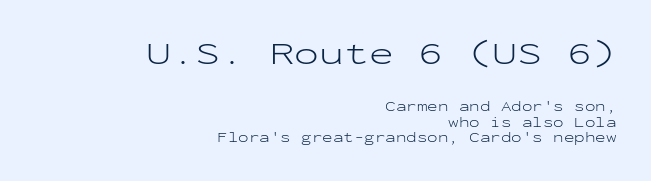
Has an underline been added? It has not. Every character here occupies the same horizontal width, giving the sample a typewriter-like rhythm. Line ends are locked; line starts wander. Compared with typical paragraphs, the rows here are closer together. Between one letter and the next there's only the usual sliver of space.
